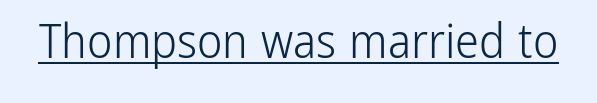
Q: Is the text bold? A: No.
Q: Is the text italic (slanted)? A: No, it is upright.
Q: Is the typeface a serif or a sans-serif typeface? A: Sans-serif.
Q: Is the text underlined? A: Yes.
Q: Is the spacing between letters normal or unusually wide? A: Normal.
Q: Width (condensed, normal, or wide)? A: Condensed.
Q: Stroke contrast? A: Low.
Q: x-height? A: Medium.
Q: Monospaced? A: No.
